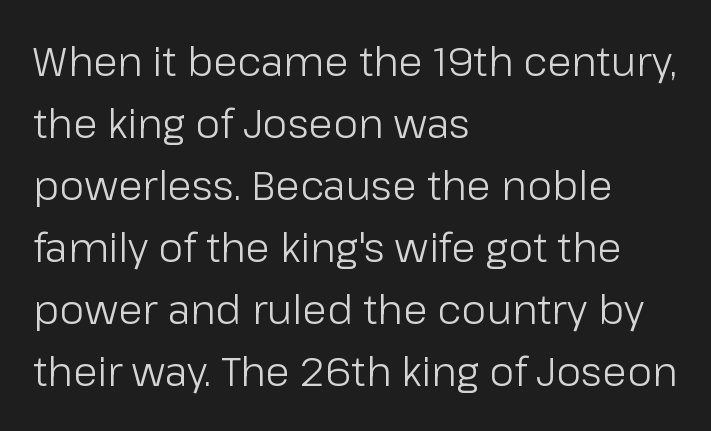
The image shows 40 px light sans-serif type, upright; set left-aligned, normal line spacing (1.55x), normal letter spacing, not underlined; low stroke contrast and a medium x-height.
